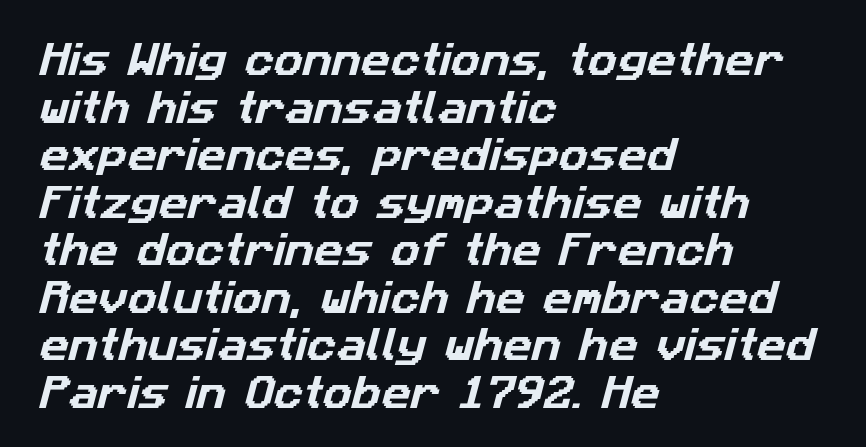
{"serif": "no", "width": "normal", "stroke_contrast": "low", "x_height": "medium", "monospaced": "no", "underline": "no", "align": "left", "line_spacing": "normal", "line_spacing_ratio": 1.32, "letter_spacing": "normal", "letter_spacing_em": 0.0, "glyph_px": 36}
